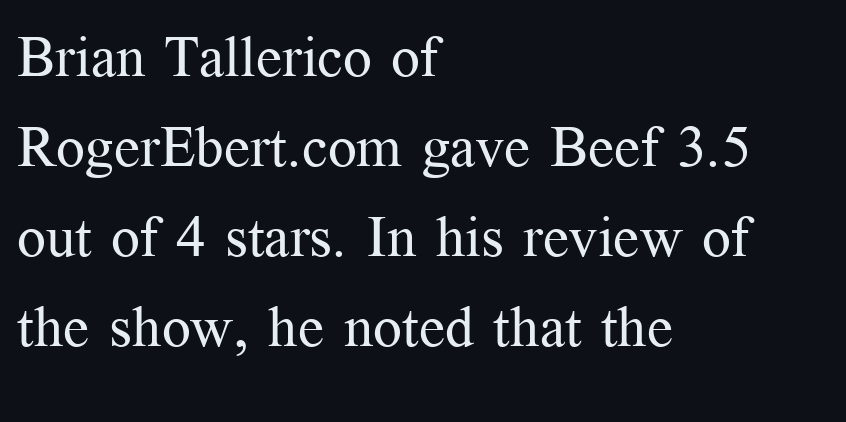
The image shows 57 px regular-weight serif type, upright; set left-aligned, normal line spacing (1.58x), normal letter spacing, not underlined; medium stroke contrast and a medium x-height.
